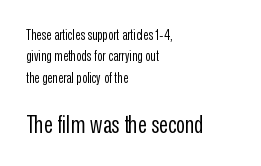
Honestly, the letter spacing is just normal — you wouldn't notice it. The baseline area is clear. The designer gave the closing block more size than the opening block. Characters remain perfectly vertical along every line. Vertical stems look standard width or narrower in stroke. These lines sit exactly where default settings would place them.
